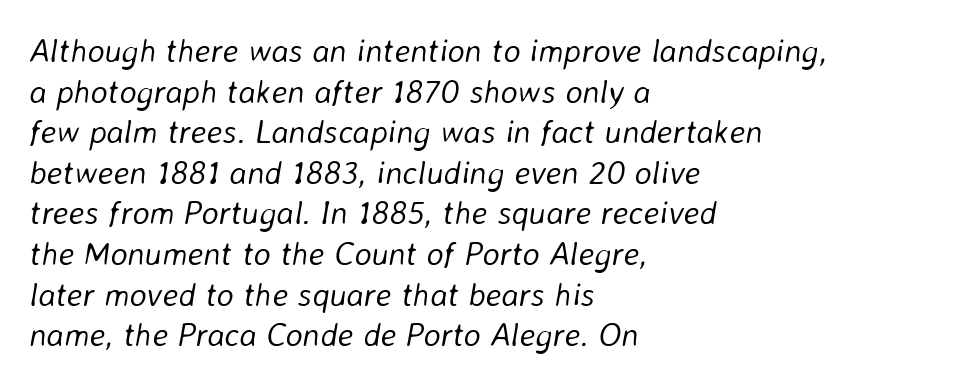
{"italic": "yes", "lean": "right", "slant_degrees": 8, "bold": "no", "weight": "light", "width": "normal", "stroke_contrast": "low", "x_height": "medium", "monospaced": "no", "underline": "no", "align": "left", "line_spacing_ratio": 1.23, "letter_spacing": "normal", "letter_spacing_em": 0.0, "glyph_px": 33}
